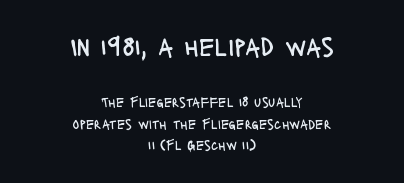
The gap between lines stays unmarked. The compositor balanced each line on the midline. If you drew a line through each stem, it would be perfectly vertical. One glance says typical: line gaps are just what's usual.
